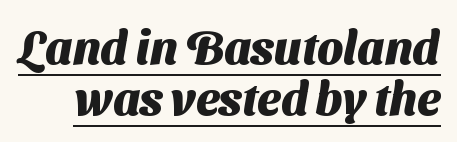
Q: Is the text bold? A: Yes.
Q: Is the typeface a serif or a sans-serif typeface? A: Sans-serif.
Q: Is the text underlined? A: Yes.
Q: Is the spacing between letters normal or unusually wide? A: Normal.
Q: Is the spacing between lines tight, normal or loose? A: Tight.
Q: Width (condensed, normal, or wide)? A: Normal.
Q: Stroke contrast? A: Medium.
Q: x-height? A: Medium.
Q: Monospaced? A: No.
